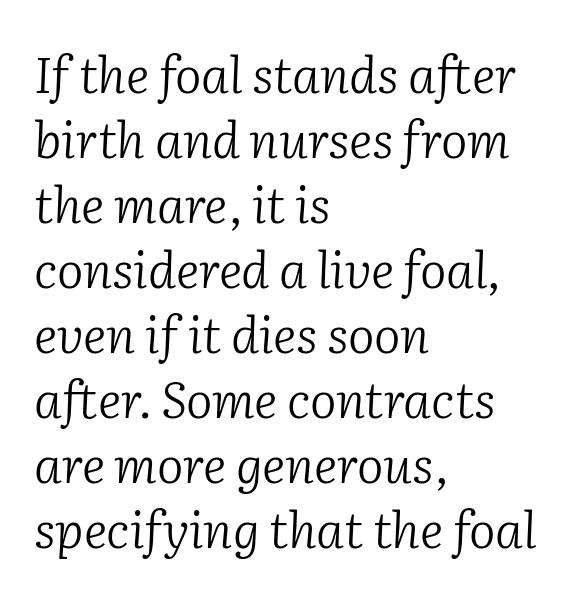
{"serif": "yes", "italic": "yes", "lean": "right", "slant_degrees": 2, "bold": "no", "weight": "light", "width": "normal", "stroke_contrast": "low", "x_height": "medium", "monospaced": "no", "underline": "no", "align": "left", "line_spacing": "normal", "line_spacing_ratio": 1.3, "letter_spacing": "normal", "letter_spacing_em": 0.0, "glyph_px": 50}
